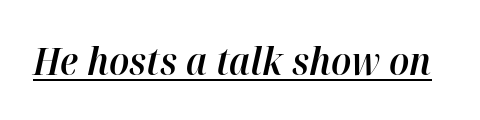
Q: Is the text bold? A: Semi-bold.
Q: Is the text italic (slanted)? A: Yes, it leans right by about 12 degrees.
Q: Is the text underlined? A: Yes.
Q: Is the spacing between letters normal or unusually wide? A: Normal.
Q: Width (condensed, normal, or wide)? A: Normal.
Q: Stroke contrast? A: High.
Q: x-height? A: Medium.
Q: Monospaced? A: No.
